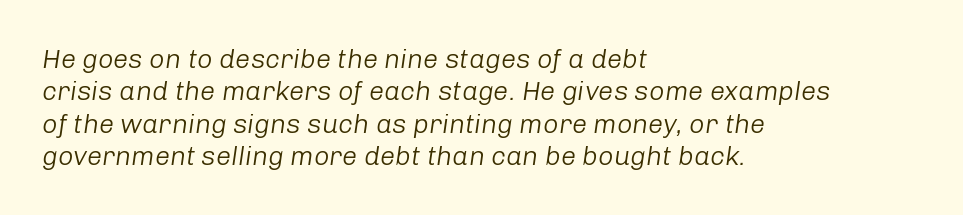
Underlining? Definitely not there. The line texture is even and compact thanks to regular tracking. Ink coverage per letter is moderate at most. The rag falls on the right side of this text block. When letters slant like this, we call the style italic.
